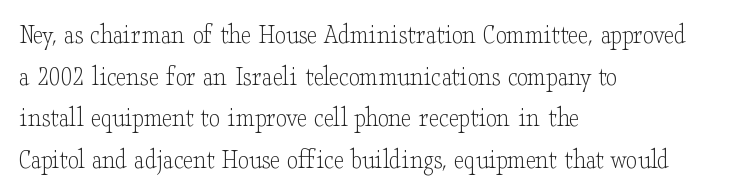
Q: Is the text bold? A: No.
Q: Is the text italic (slanted)? A: No, it is upright.
Q: Is the typeface a serif or a sans-serif typeface? A: Serif.
Q: Is the text underlined? A: No.
Q: How is the paragraph aligned? A: Left-aligned.
Q: Is the spacing between letters normal or unusually wide? A: Normal.
Q: Is the spacing between lines tight, normal or loose? A: Normal.
Q: Width (condensed, normal, or wide)? A: Wide.
Q: Stroke contrast? A: Low.
Q: x-height? A: Small.
Q: Monospaced? A: No.
